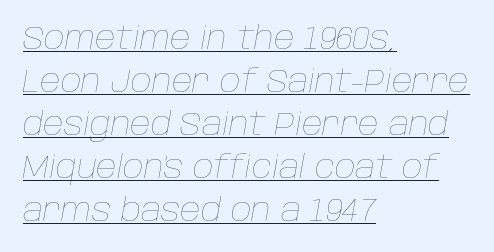
Vertical stems look standard width or narrower in stroke. These lines sit exactly where default settings would place them. The axis of the letterforms is tilted away from vertical. One-word summary of the alignment: left. Think of a printed novel: that variable character pitch is what you see here. Decoration check: the copy is underlined.
